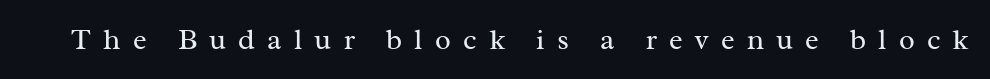
{"serif": "yes", "italic": "no", "bold": "no", "weight": "regular", "width": "normal", "stroke_contrast": "medium", "x_height": "medium", "monospaced": "no", "underline": "no", "letter_spacing": "wide", "letter_spacing_em": 0.42, "glyph_px": 29}
